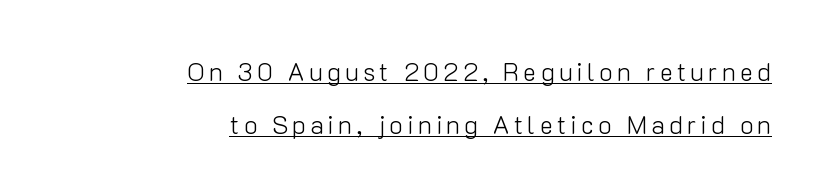
The rendering uses the underline text-decoration. When letters stand straight like this, we call the style roman or upright. Horizontally, the lines are justified to the trailing edge only. Summary of vertical rhythm: relaxed, with wide interline spacing. Vertical stems look standard width or narrower in stroke.
